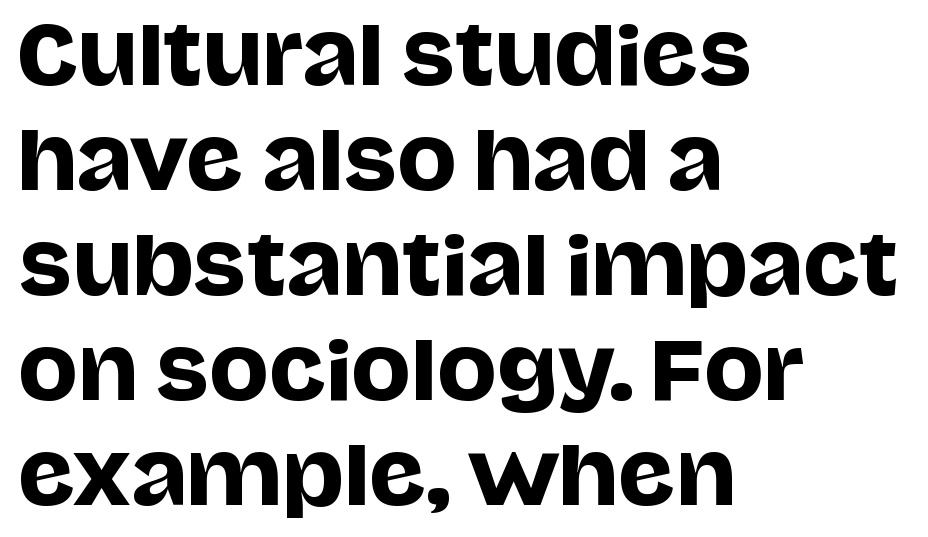
Unlike a traditional serif, this face leaves its strokes unadorned. The lines are quadded left. Style check: upright. The specimen omits any rule beneath the text block's lines.
